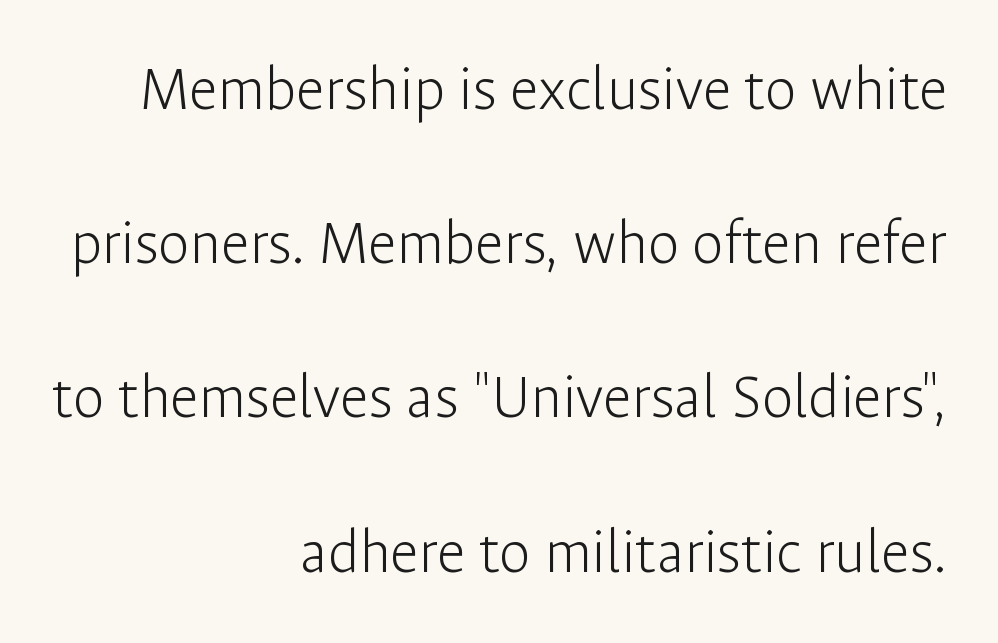
{"serif": "no", "italic": "no", "bold": "no", "weight": "light", "width": "normal", "stroke_contrast": "low", "x_height": "medium", "monospaced": "no", "underline": "no", "align": "right", "line_spacing": "loose", "line_spacing_ratio": 2.41, "letter_spacing": "normal", "letter_spacing_em": 0.0, "glyph_px": 64}
